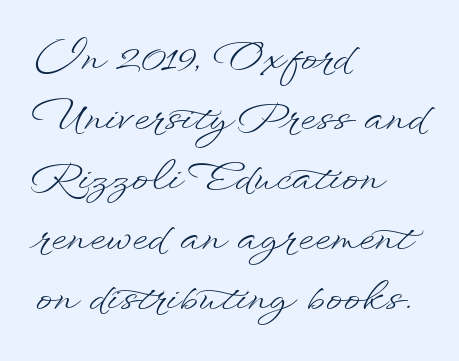
The image shows 40 px light, wide type; set left-aligned, normal line spacing (1.5x), normal letter spacing, not underlined; low stroke contrast and a small x-height.
